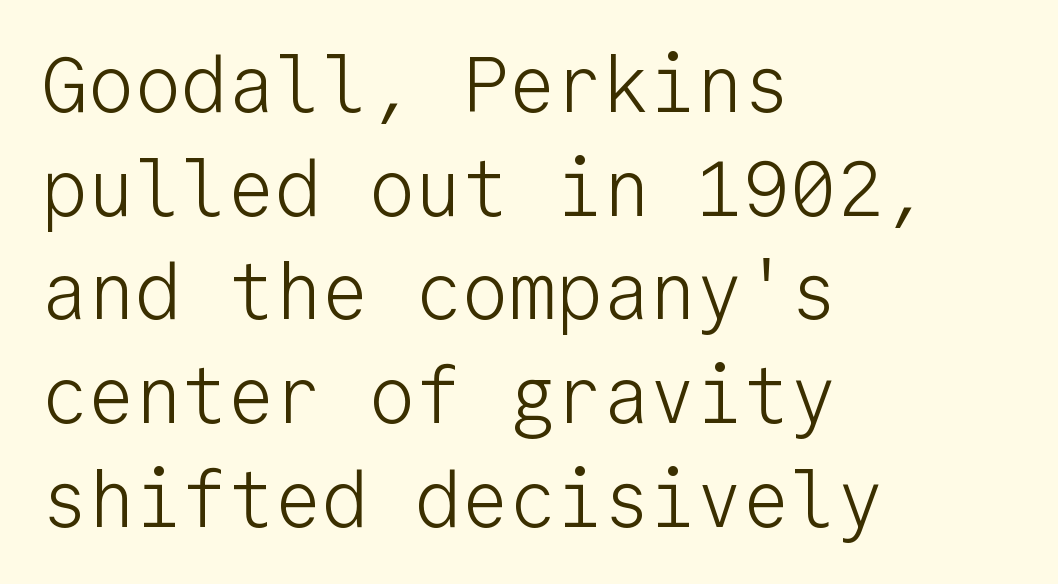
Q: Is the text bold? A: No.
Q: Is the text italic (slanted)? A: No, it is upright.
Q: Is the typeface a serif or a sans-serif typeface? A: Sans-serif.
Q: Is the text underlined? A: No.
Q: How is the paragraph aligned? A: Left-aligned.
Q: Is the spacing between letters normal or unusually wide? A: Normal.
Q: Is the spacing between lines tight, normal or loose? A: Normal.
Q: Width (condensed, normal, or wide)? A: Normal.
Q: Stroke contrast? A: Low.
Q: x-height? A: Medium.
Q: Monospaced? A: Yes.
